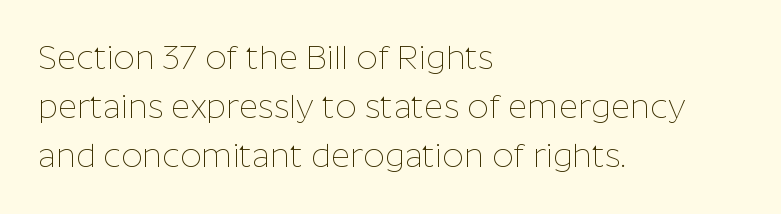
Q: Is the text bold? A: No.
Q: Is the text italic (slanted)? A: No, it is upright.
Q: Is the typeface a serif or a sans-serif typeface? A: Sans-serif.
Q: Is the text underlined? A: No.
Q: How is the paragraph aligned? A: Left-aligned.
Q: Is the spacing between letters normal or unusually wide? A: Normal.
Q: Is the spacing between lines tight, normal or loose? A: Normal.
Q: Width (condensed, normal, or wide)? A: Normal.
Q: Stroke contrast? A: Low.
Q: x-height? A: Medium.
Q: Monospaced? A: No.
